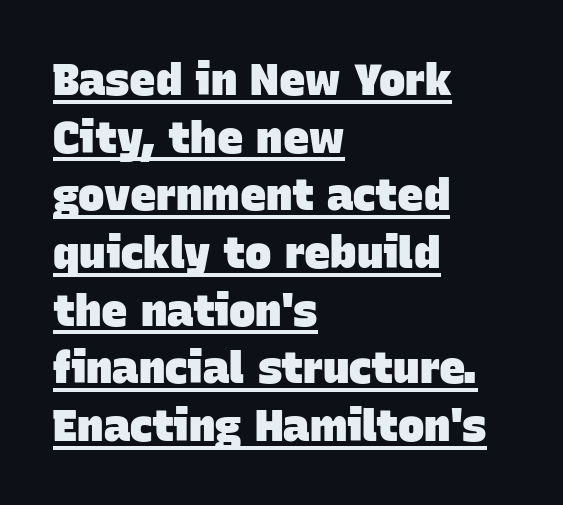
What weight is shown? A full bold with thick strokes. The face used here is proportionally spaced, like ordinary book or web type. In CSS terms this would be text-align: left. Has an underline been added? It has.
